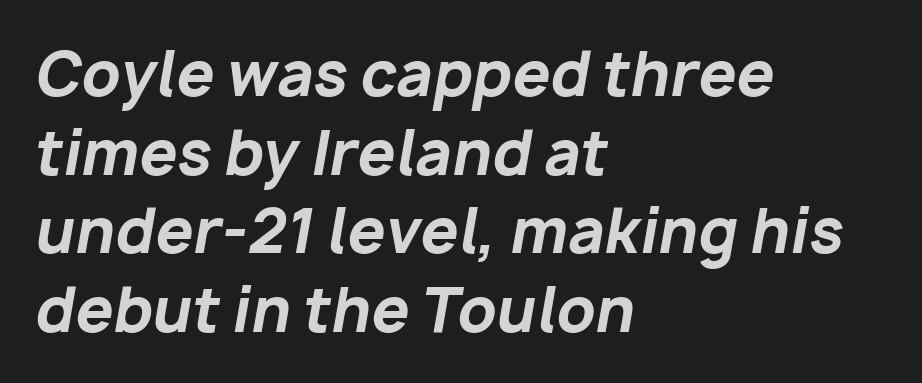
Q: Is the text bold? A: Yes.
Q: Is the text italic (slanted)? A: Yes, it leans right by about 10 degrees.
Q: Is the text underlined? A: No.
Q: How is the paragraph aligned? A: Left-aligned.
Q: Is the spacing between letters normal or unusually wide? A: Normal.
Q: Is the spacing between lines tight, normal or loose? A: Normal.
Q: Width (condensed, normal, or wide)? A: Normal.
Q: Stroke contrast? A: Low.
Q: x-height? A: Medium.
Q: Monospaced? A: No.
